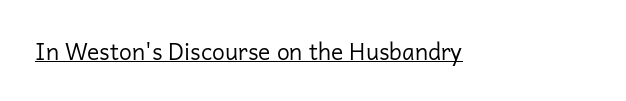
{"italic": "no", "bold": "no", "underline": "yes", "letter_spacing": "normal", "letter_spacing_em": 0.0, "glyph_px": 23}
